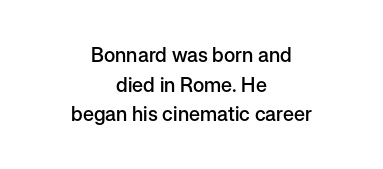
The image shows 20 px text type, upright; set centered, normal line spacing (1.48x), normal letter spacing, not underlined.
